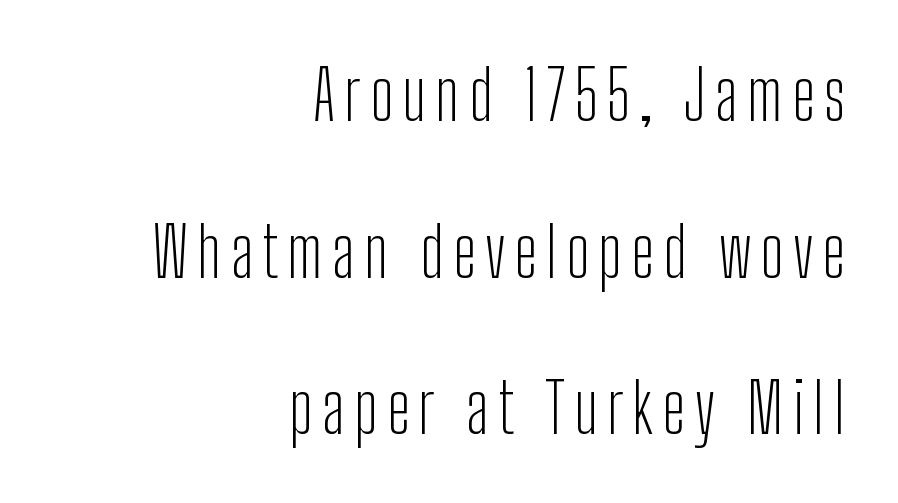
The baseline area is clear. A typesetter would label this face a sans. These lines are rendered in a variable-pitch font. Regarding leading, the lines here are spaced well apart. Unbolded letterforms with no extra heft. Does the copy run flush right? Yes — the right margin is perfectly even.
